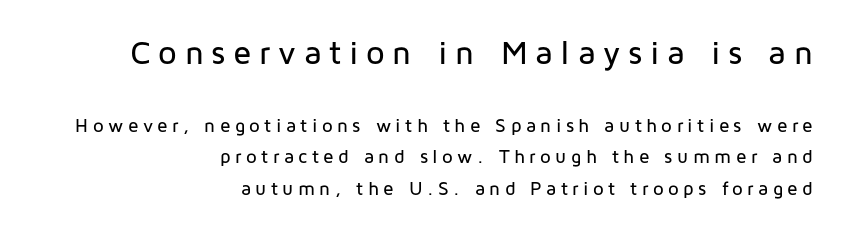
Q: Is the text italic (slanted)? A: No, it is upright.
Q: Is the typeface a serif or a sans-serif typeface? A: Sans-serif.
Q: Is the text underlined? A: No.
Q: How is the paragraph aligned? A: Right-aligned.
Q: Is the spacing between letters normal or unusually wide? A: Unusually wide.
Q: Is the spacing between lines tight, normal or loose? A: Normal.
Q: Which block of text is set in a larger size, the first (top) or the second (bottom)? A: The first (top) one.
Q: Width (condensed, normal, or wide)? A: Normal.
Q: Stroke contrast? A: Low.
Q: x-height? A: Medium.
Q: Monospaced? A: No.
